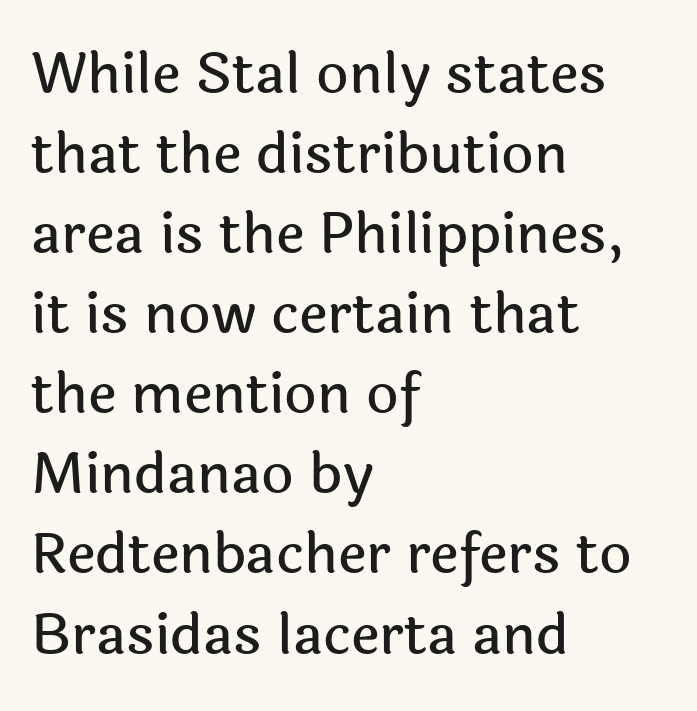
These lines keep a tight, regular rhythm from letter to letter. Line starts are locked; line ends wander. The lettering holds an erect, upright posture throughout. Normally led — the rows are evenly, conventionally spaced. This sample has the flowing, uneven cadence of proportional lettering. Serifs: no, the terminals of the letterforms are clean.
